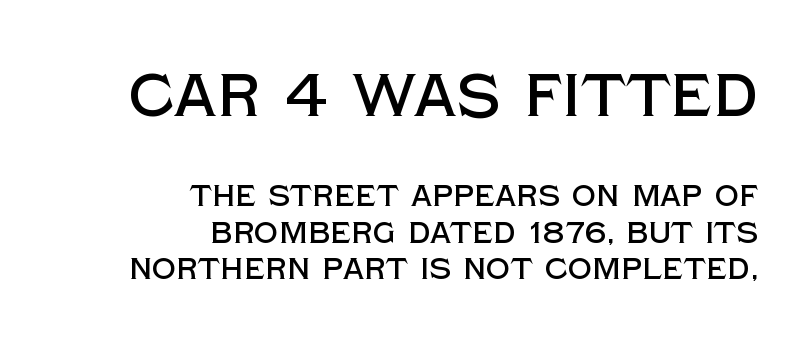
The image shows 60 px sans-serif type, upright; set right-aligned, line spacing 1.22x, normal letter spacing, not underlined; the first (top) block is 2.0x larger; a large x-height.
